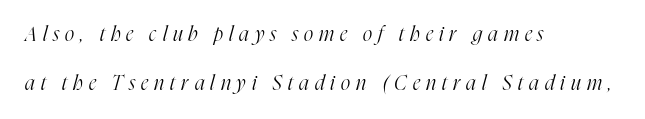
Q: Is the text bold? A: No.
Q: Is the text italic (slanted)? A: Yes, it leans right by about 16 degrees.
Q: Is the text underlined? A: No.
Q: How is the paragraph aligned? A: Left-aligned.
Q: Is the spacing between letters normal or unusually wide? A: Unusually wide.
Q: Is the spacing between lines tight, normal or loose? A: Loose.
